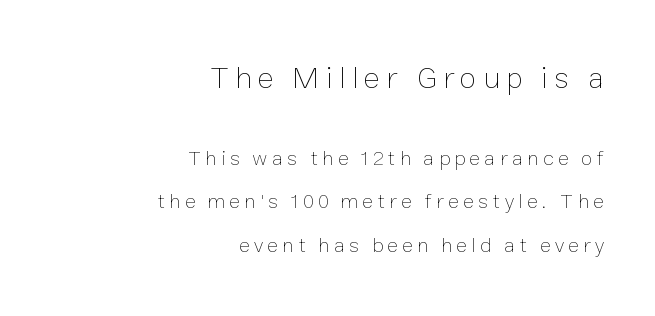
The image shows 31 px thin type, upright; set right-aligned, loose line spacing (2.07x), unusually wide letter spacing (+0.2 em), not underlined; the first (top) block is 1.48x larger; low stroke contrast and a medium x-height.
